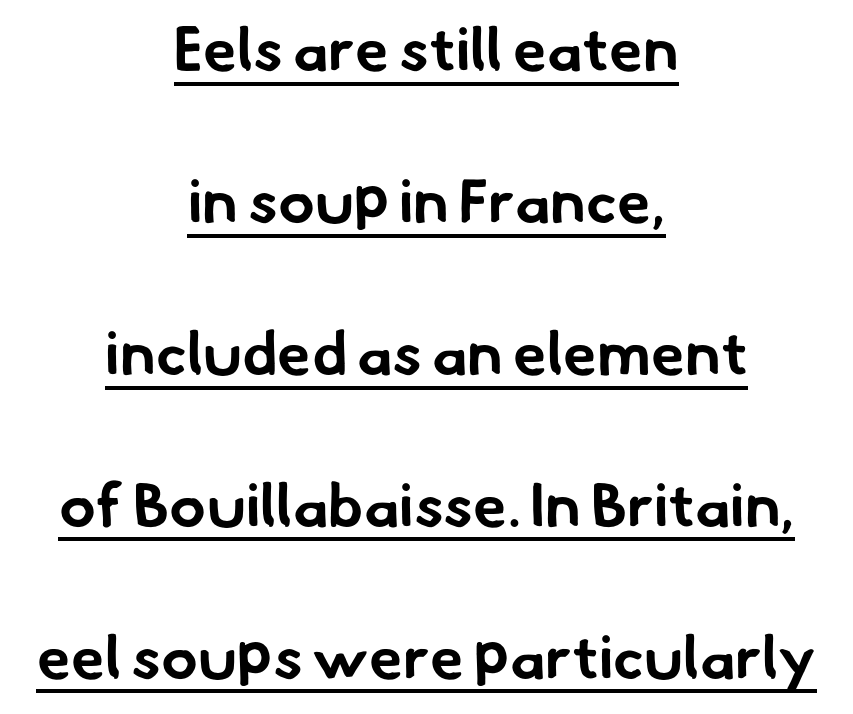
You could not count columns in this text — the font is proportionally spaced. Nobody touched the tracking dial on this one. The sample's only ornament is a line tracing under the words. Is the type bold? Yes — the strokes are clearly thick and heavy.
